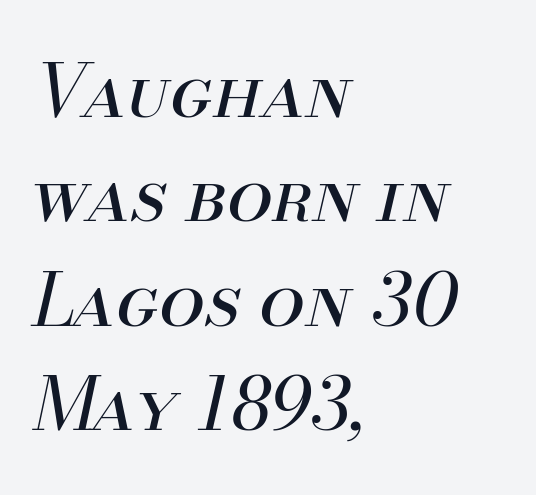
Heft: none added — not bold. These lines stack with their left ends in a neat column. Decoration check: the copy has no underline. Between one letter and the next there's only the usual sliver of space. This sample has the flowing, uneven cadence of proportional lettering.
